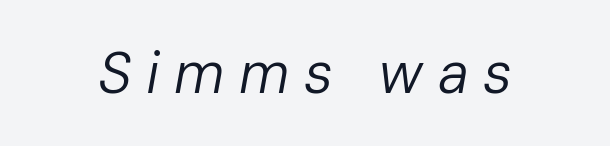
Q: Is the text bold? A: No.
Q: Is the text italic (slanted)? A: Yes, it leans right by about 10 degrees.
Q: Is the text underlined? A: No.
Q: Is the spacing between letters normal or unusually wide? A: Unusually wide.
Q: Width (condensed, normal, or wide)? A: Normal.
Q: Stroke contrast? A: Low.
Q: x-height? A: Medium.
Q: Monospaced? A: No.
